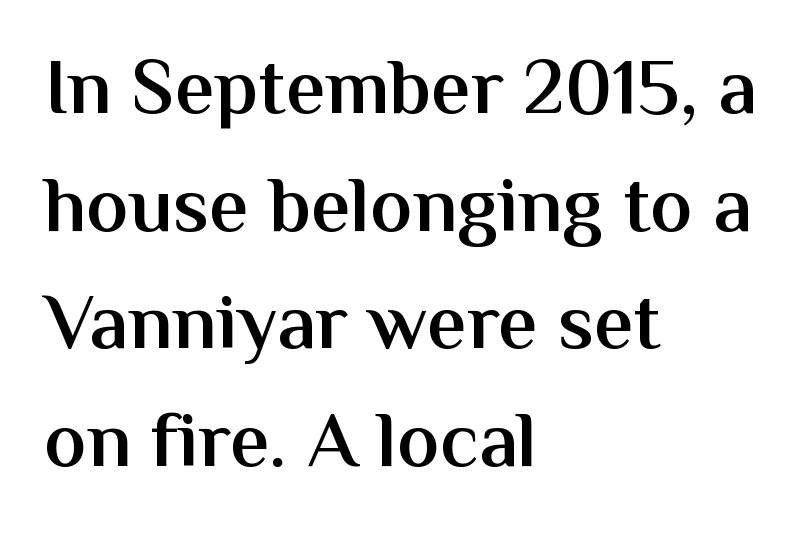
{"serif": "no", "italic": "no", "bold": "semi", "weight": "semibold", "width": "normal", "stroke_contrast": "medium", "x_height": "medium", "monospaced": "no", "underline": "no", "align": "left", "line_spacing": "normal", "line_spacing_ratio": 1.49, "letter_spacing": "normal", "letter_spacing_em": 0.0, "glyph_px": 79}
